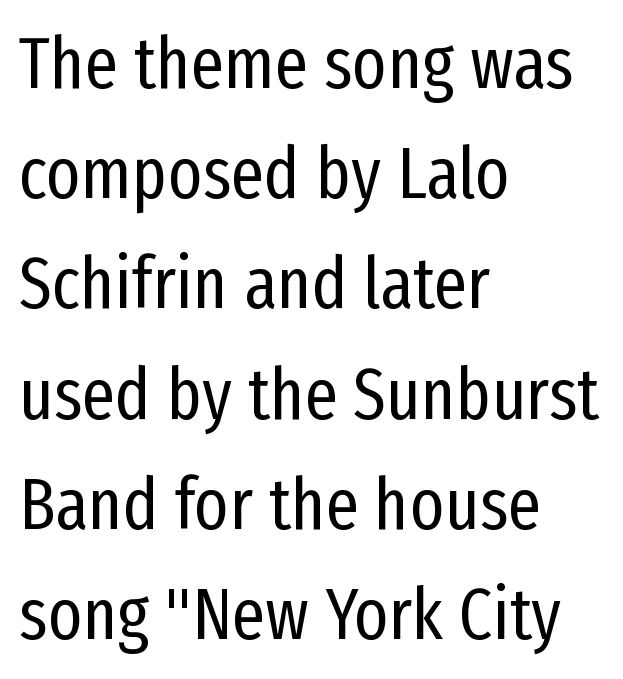
The zone under the glyphs is completely vacant. The font is comparable to plain body text, perhaps lighter. Observe the ordinary spacing: letters are neighbours, not strangers. Whoever set this chose a conventional vertical rhythm.
